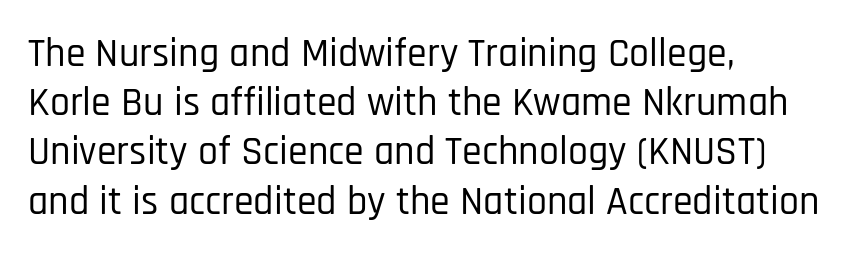
{"serif": "no", "italic": "no", "width": "condensed", "stroke_contrast": "low", "x_height": "large", "monospaced": "no", "underline": "no", "align": "left", "line_spacing_ratio": 1.23, "letter_spacing": "normal", "letter_spacing_em": 0.0, "glyph_px": 40}
